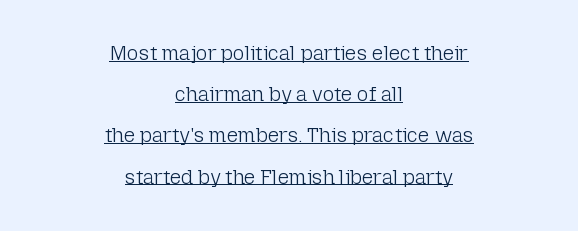
Reading down the block, each line starts at a different indent, mirrored at its end. Honestly, the underline is the first thing you notice here. The cut favours lightness, reaching ordinary text weight at its darkest. The line-height multiplier appears high, well above default. Nothing unusual about the tracking: characters are spaced as the font intends.
